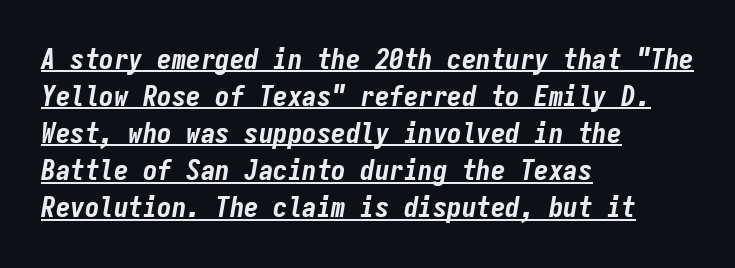
Q: Is the text bold? A: Yes.
Q: Is the text italic (slanted)? A: Yes, it leans right by about 9 degrees.
Q: Is the text underlined? A: Yes.
Q: How is the paragraph aligned? A: Left-aligned.
Q: Is the spacing between letters normal or unusually wide? A: Normal.
Q: Is the spacing between lines tight, normal or loose? A: Normal.
Q: Width (condensed, normal, or wide)? A: Condensed.
Q: Stroke contrast? A: Low.
Q: x-height? A: Medium.
Q: Monospaced? A: Yes.
